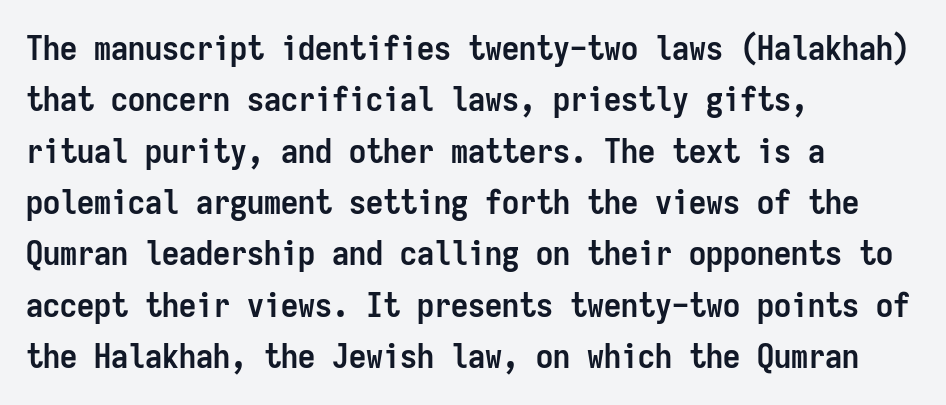
The image shows 34 px semibold, condensed sans-serif type, upright, monospaced; set left-aligned, normal line spacing (1.51x), normal letter spacing, not underlined; low stroke contrast and a medium x-height.
